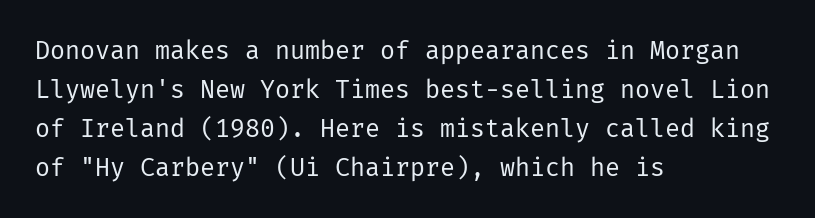
{"italic": "no", "bold": "no", "underline": "no", "align": "left", "line_spacing": "normal", "line_spacing_ratio": 1.56, "letter_spacing": "normal", "letter_spacing_em": 0.0, "glyph_px": 25}
